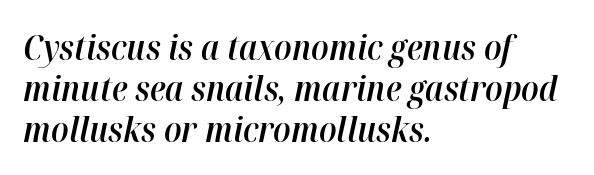
Q: Is the text bold? A: Semi-bold.
Q: Is the text italic (slanted)? A: Yes, it leans right by about 12 degrees.
Q: Is the text underlined? A: No.
Q: How is the paragraph aligned? A: Left-aligned.
Q: Is the spacing between letters normal or unusually wide? A: Normal.
Q: Width (condensed, normal, or wide)? A: Normal.
Q: Stroke contrast? A: High.
Q: x-height? A: Medium.
Q: Monospaced? A: No.
